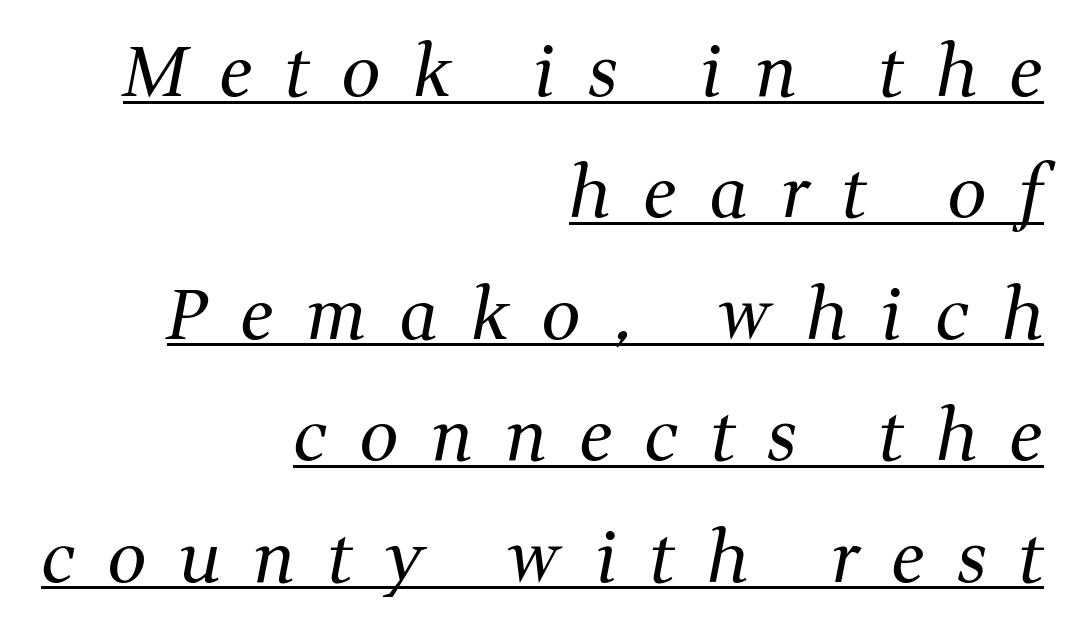
The letters carry serifs — small finishing strokes at the ends of their stems. The letters look calm and open, with moderate or lighter stems. A student would call this right alignment; a typographer would say flush right, rag left. Has an underline been added? It has. The letters are spread apart with noticeably loose tracking.
